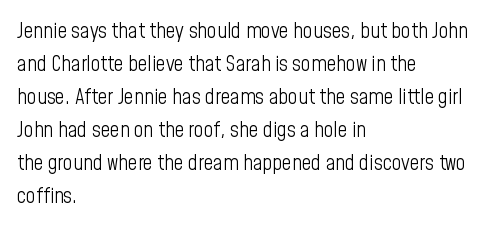
{"italic": "no", "bold": "no", "underline": "no", "align": "left", "line_spacing": "normal", "line_spacing_ratio": 1.57, "letter_spacing": "normal", "letter_spacing_em": 0.0, "glyph_px": 21}
